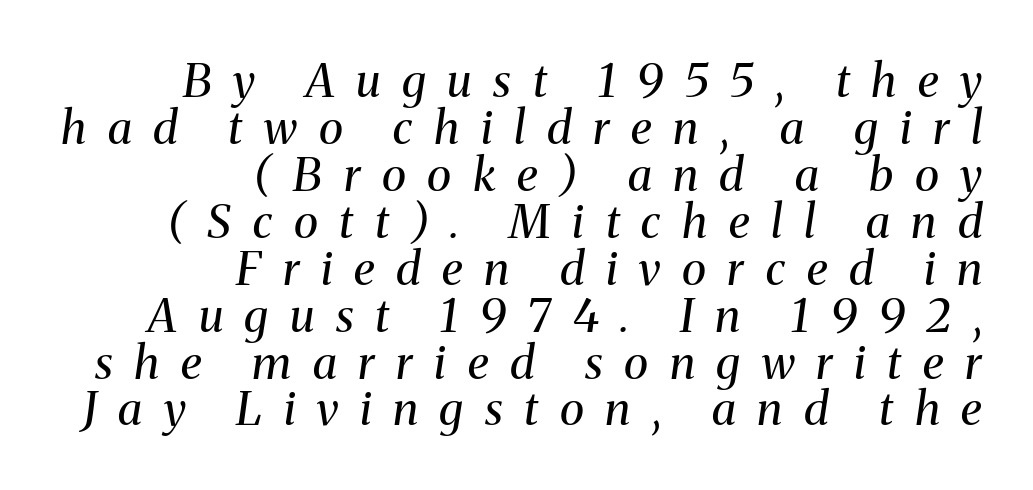
Q: Is the text bold? A: No.
Q: Is the text italic (slanted)? A: Yes, it leans right by about 8 degrees.
Q: Is the typeface a serif or a sans-serif typeface? A: Serif.
Q: Is the text underlined? A: No.
Q: How is the paragraph aligned? A: Right-aligned.
Q: Is the spacing between letters normal or unusually wide? A: Unusually wide.
Q: Is the spacing between lines tight, normal or loose? A: Tight.
Q: Width (condensed, normal, or wide)? A: Normal.
Q: Stroke contrast? A: Medium.
Q: x-height? A: Medium.
Q: Monospaced? A: No.
